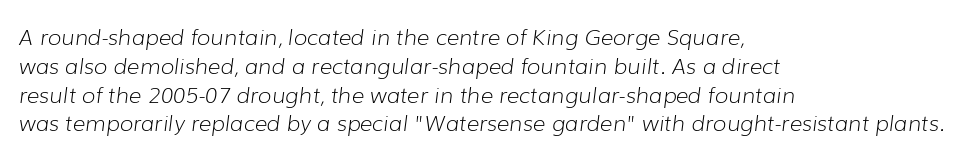
The image shows 22 px text type, italic (leaning right); set left-aligned, normal line spacing (1.31x), normal letter spacing, not underlined.
